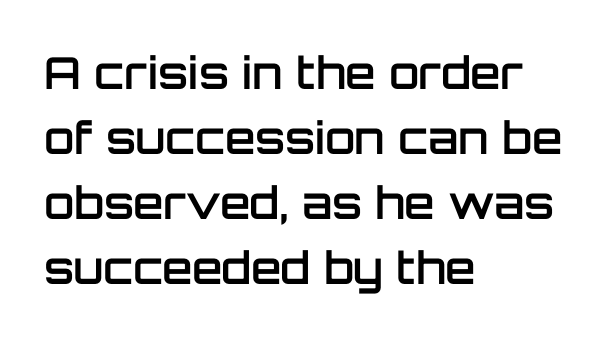
Only glyphs here, with clear space below each row. Students, this is semibold: more ink than regular, less than bold. The letters stand upright; this is a roman face. Letter spacing: default.
